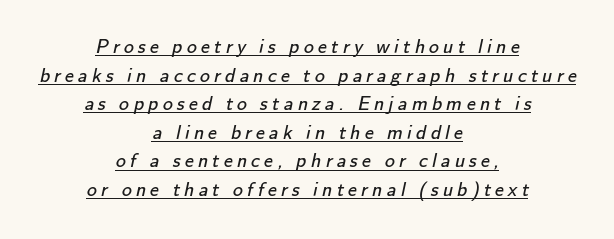
{"bold": "no", "underline": "yes", "align": "center", "line_spacing": "normal", "line_spacing_ratio": 1.43, "letter_spacing": "wide", "letter_spacing_em": 0.21, "glyph_px": 20}
